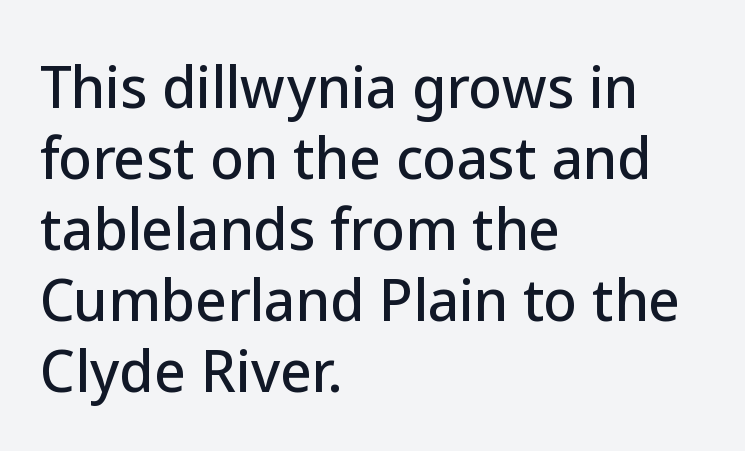
Q: Is the text italic (slanted)? A: No, it is upright.
Q: Is the typeface a serif or a sans-serif typeface? A: Sans-serif.
Q: Is the text underlined? A: No.
Q: How is the paragraph aligned? A: Left-aligned.
Q: Is the spacing between letters normal or unusually wide? A: Normal.
Q: Is the spacing between lines tight, normal or loose? A: Normal.
Q: Width (condensed, normal, or wide)? A: Normal.
Q: Stroke contrast? A: Low.
Q: x-height? A: Medium.
Q: Monospaced? A: No.
